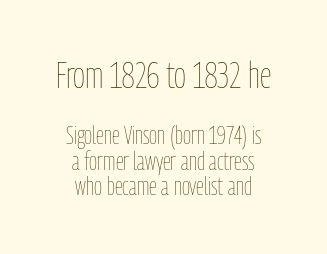
The image shows 37 px thin, condensed type, upright; set centered, tight line spacing (1.02x), normal letter spacing, not underlined; the first (top) block is 1.48x larger; low stroke contrast and a medium x-height.
